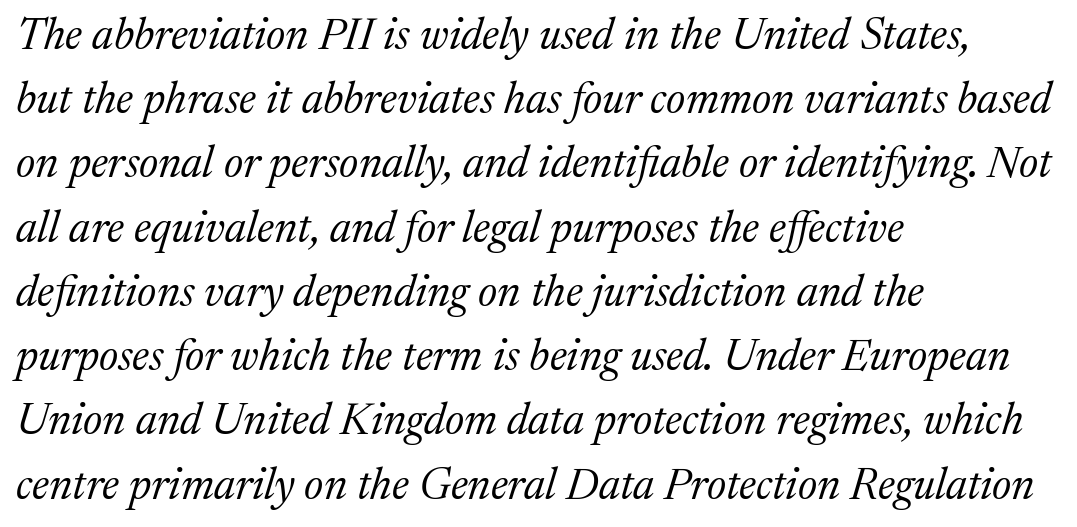
Q: Is the text bold? A: No.
Q: Is the text italic (slanted)? A: Yes, it leans right by about 17 degrees.
Q: Is the typeface a serif or a sans-serif typeface? A: Serif.
Q: Is the text underlined? A: No.
Q: How is the paragraph aligned? A: Left-aligned.
Q: Is the spacing between letters normal or unusually wide? A: Normal.
Q: Is the spacing between lines tight, normal or loose? A: Normal.
Q: Width (condensed, normal, or wide)? A: Normal.
Q: Stroke contrast? A: Medium.
Q: x-height? A: Medium.
Q: Monospaced? A: No.
